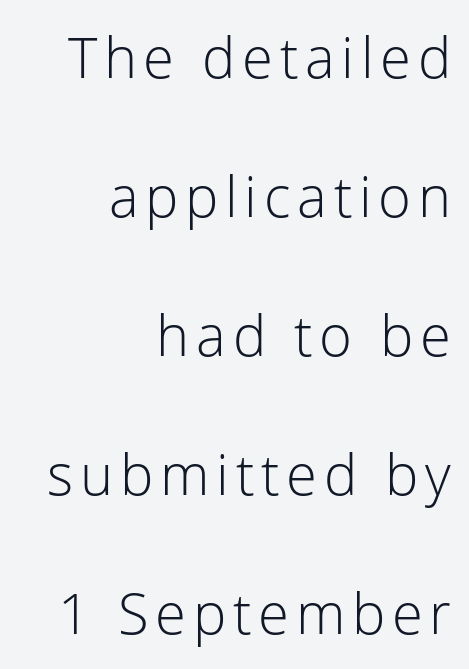
The image shows 56 px light sans-serif type, upright; set right-aligned, loose line spacing (2.48x), not underlined; low stroke contrast and a medium x-height.
